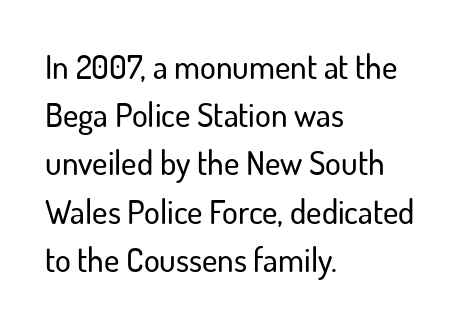
Q: Is the text italic (slanted)? A: No, it is upright.
Q: Is the typeface a serif or a sans-serif typeface? A: Sans-serif.
Q: Is the text underlined? A: No.
Q: How is the paragraph aligned? A: Left-aligned.
Q: Is the spacing between letters normal or unusually wide? A: Normal.
Q: Is the spacing between lines tight, normal or loose? A: Normal.
Q: Width (condensed, normal, or wide)? A: Normal.
Q: Stroke contrast? A: Low.
Q: x-height? A: Small.
Q: Monospaced? A: No.
